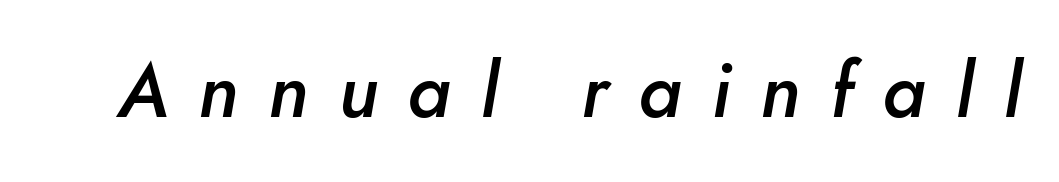
Q: Is the text bold? A: Semi-bold.
Q: Is the text italic (slanted)? A: Yes, it leans right by about 10 degrees.
Q: Is the text underlined? A: No.
Q: Is the spacing between letters normal or unusually wide? A: Unusually wide.
Q: Width (condensed, normal, or wide)? A: Normal.
Q: Stroke contrast? A: Low.
Q: x-height? A: Small.
Q: Monospaced? A: No.
